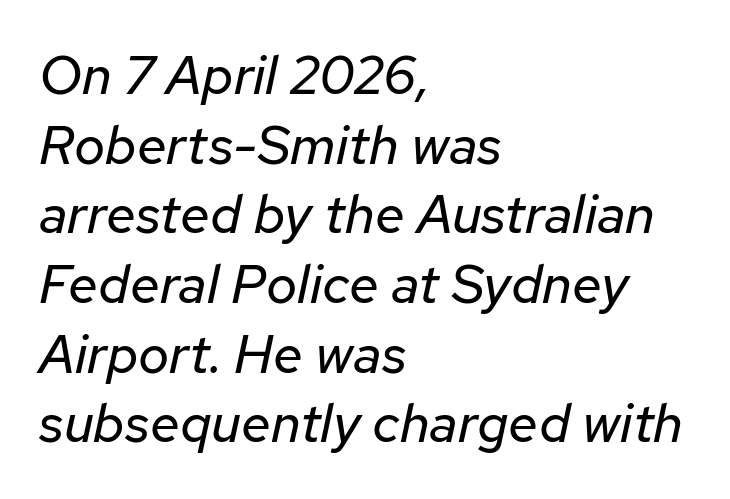
The gaps between neighbouring characters are ordinary and unremarkable. The designer left line spacing at the default. Caption: face not bold, strokes unweighted. Slanted lettering throughout. The letters advance in unequal steps, a hallmark of proportional type. This rendering features lettering with no underline.
